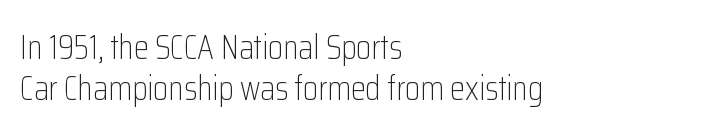
{"serif": "no", "italic": "no", "bold": "no", "weight": "light", "width": "condensed", "stroke_contrast": "low", "x_height": "medium", "monospaced": "no", "underline": "no", "align": "left", "line_spacing_ratio": 1.2, "letter_spacing": "normal", "letter_spacing_em": 0.0, "glyph_px": 34}
